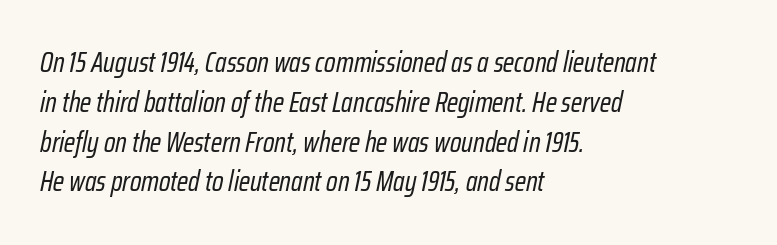
The image shows 28 px regular-weight, condensed type, italic (leaning right); set left-aligned, normal line spacing (1.42x), normal letter spacing, not underlined; low stroke contrast and a medium x-height.
